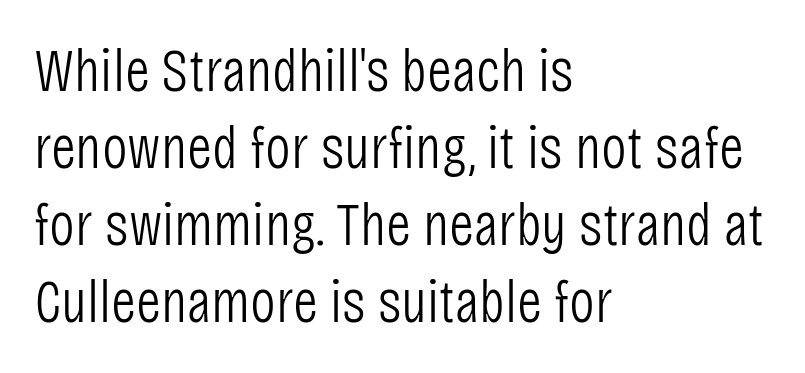
No word sits above an underline. The typesetting does not lean heavy: it is not bold. A sans-serif font was chosen for this passage. It's the straight-up-and-down kind of type. You could not count columns in this text — the font is proportionally spaced.
